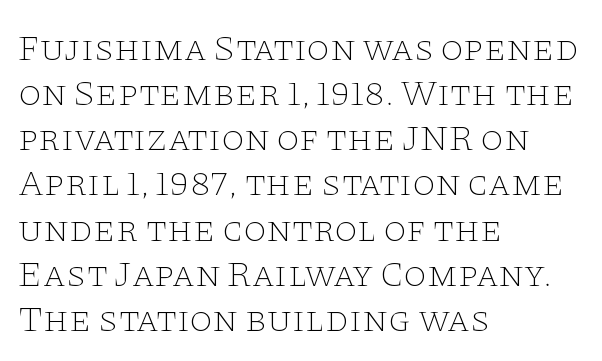
{"serif": "yes", "italic": "no", "bold": "no", "weight": "thin", "width": "wide", "stroke_contrast": "low", "x_height": "large", "monospaced": "no", "underline": "no", "align": "left", "line_spacing_ratio": 1.22, "letter_spacing": "normal", "letter_spacing_em": 0.0, "glyph_px": 37}
